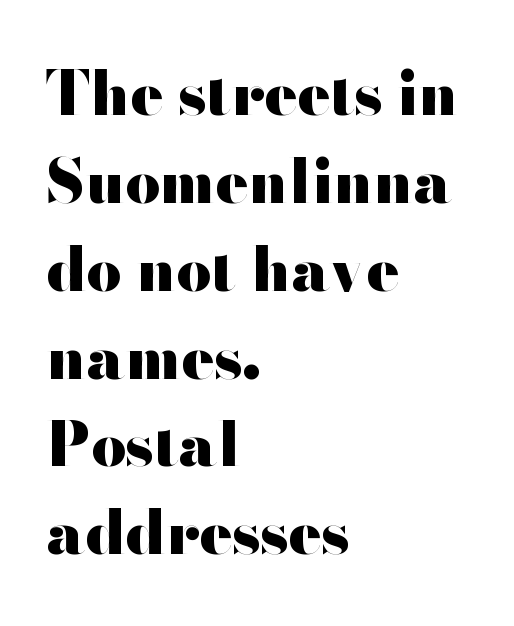
Short note: letters normally spaced. No word sits above an underline. I'd call this a sans setting — the letters go barefoot. The letters stand upright; this is a roman face. Regarding leading, the lines here are spaced in the standard way. Looks like regular typesetting: each glyph gets only the width it needs.
